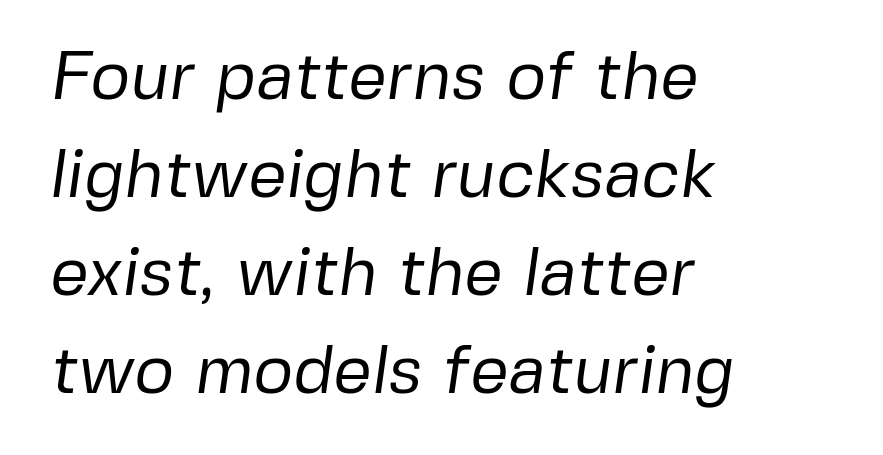
{"serif": "no", "bold": "no", "weight": "regular", "width": "normal", "stroke_contrast": "low", "x_height": "medium", "monospaced": "no", "underline": "no", "align": "left", "line_spacing": "normal", "line_spacing_ratio": 1.44, "letter_spacing": "normal", "letter_spacing_em": 0.0, "glyph_px": 68}
